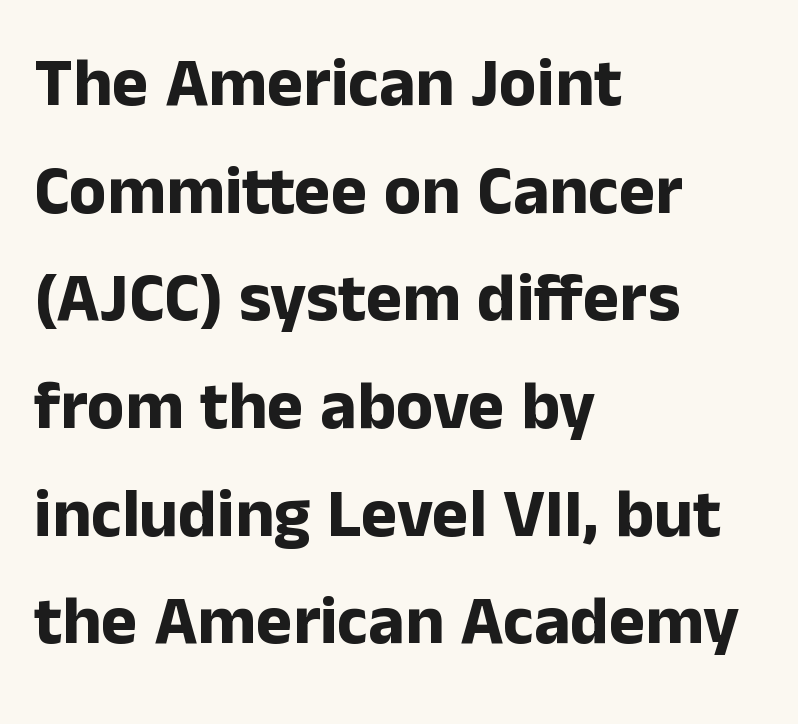
{"serif": "no", "italic": "no", "bold": "yes", "weight": "bold", "width": "normal", "stroke_contrast": "low", "x_height": "medium", "monospaced": "no", "underline": "no", "align": "left", "line_spacing": "normal", "line_spacing_ratio": 1.56, "letter_spacing": "normal", "letter_spacing_em": 0.0, "glyph_px": 69}
